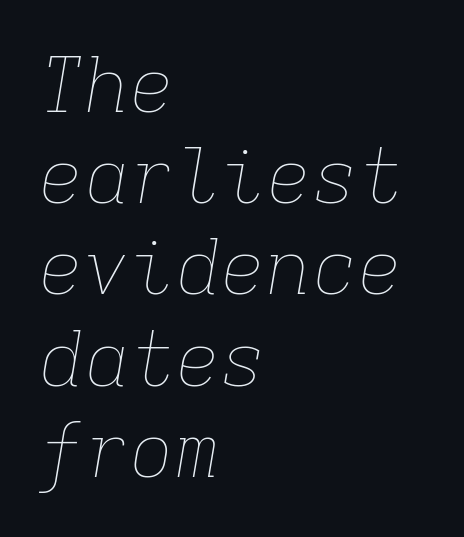
The image shows 76 px thin type, italic (leaning right), monospaced; set left-aligned, line spacing 1.2x, normal letter spacing, not underlined; low stroke contrast and a medium x-height.
